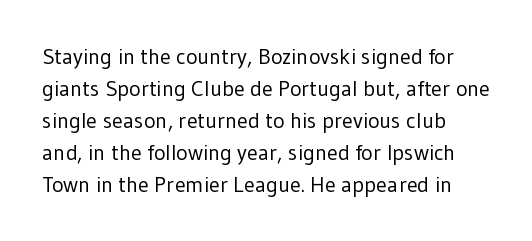
{"italic": "no", "bold": "no", "underline": "no", "line_spacing": "normal", "line_spacing_ratio": 1.46, "letter_spacing": "normal", "letter_spacing_em": 0.0, "glyph_px": 22}
